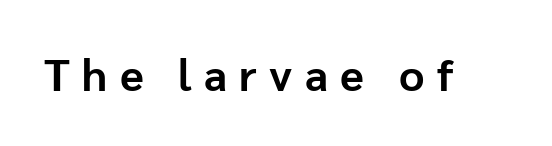
The image shows 44 px bold sans-serif type, upright; set unusually wide letter spacing (+0.28 em), not underlined; low stroke contrast and a medium x-height.
